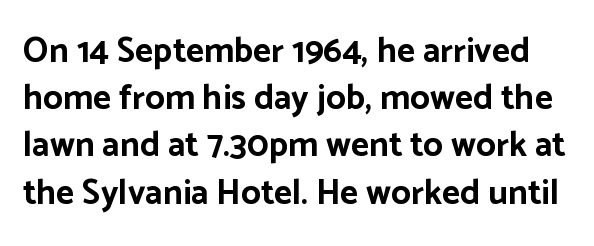
Q: Is the text bold? A: Yes.
Q: Is the text italic (slanted)? A: No, it is upright.
Q: Is the typeface a serif or a sans-serif typeface? A: Sans-serif.
Q: Is the text underlined? A: No.
Q: Is the spacing between letters normal or unusually wide? A: Normal.
Q: Is the spacing between lines tight, normal or loose? A: Normal.
Q: Width (condensed, normal, or wide)? A: Normal.
Q: Stroke contrast? A: Low.
Q: x-height? A: Medium.
Q: Monospaced? A: No.
